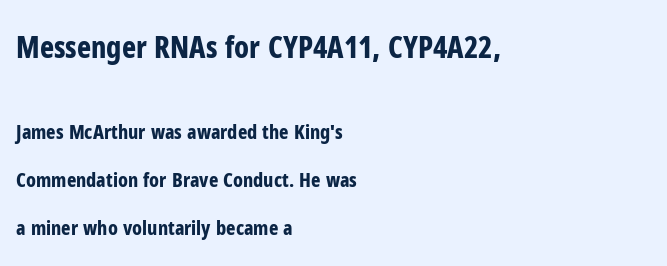
The image shows 30 px bold, condensed sans-serif type, upright; set left-aligned, loose line spacing (2.38x), normal letter spacing, not underlined; the first (top) block is 1.5x larger; low stroke contrast and a medium x-height.
